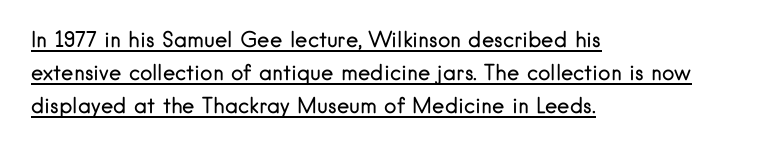
The image shows 21 px text type, upright; set left-aligned, normal line spacing (1.58x), normal letter spacing, underlined.
